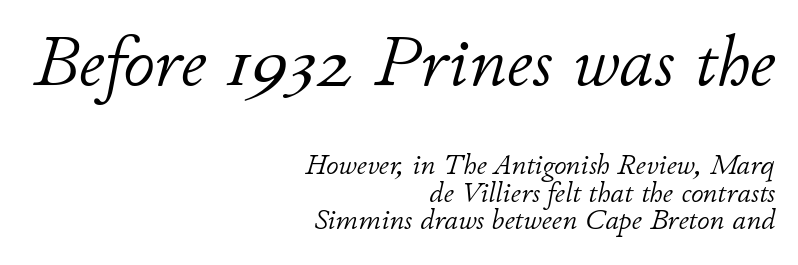
The image shows 71 px light type, italic (leaning right); set right-aligned, tight line spacing (0.98x), normal letter spacing, not underlined; the first (top) block is 2.54x larger; low stroke contrast and a small x-height.
